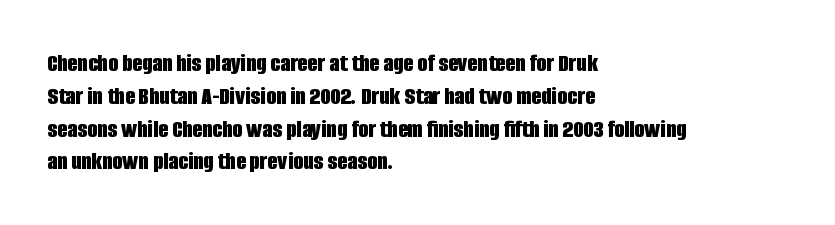
{"italic": "no", "bold": "yes", "underline": "no", "align": "left", "line_spacing": "normal", "line_spacing_ratio": 1.26, "letter_spacing": "normal", "letter_spacing_em": 0.0, "glyph_px": 26}
